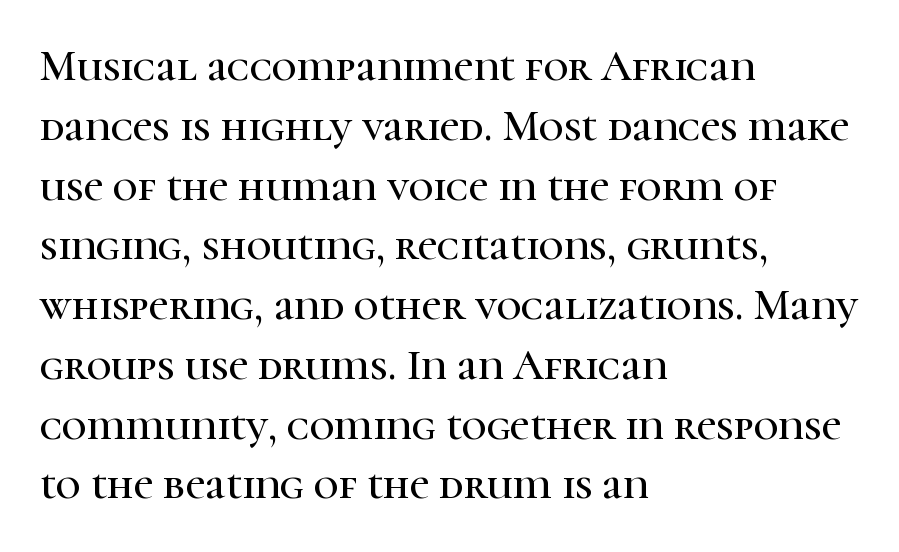
{"serif": "yes", "italic": "no", "width": "normal", "stroke_contrast": "high", "x_height": "medium", "monospaced": "no", "underline": "no", "align": "left", "line_spacing": "normal", "line_spacing_ratio": 1.39, "letter_spacing": "normal", "letter_spacing_em": 0.0, "glyph_px": 43}
